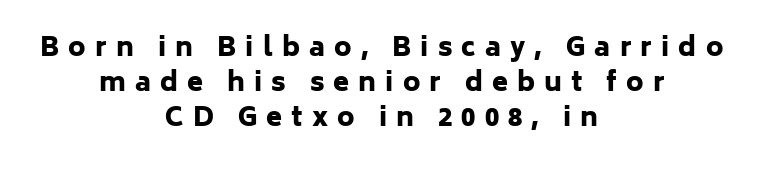
The image shows 26 px bold type, upright; set centered, normal line spacing (1.34x), unusually wide letter spacing (+0.35 em), not underlined.
